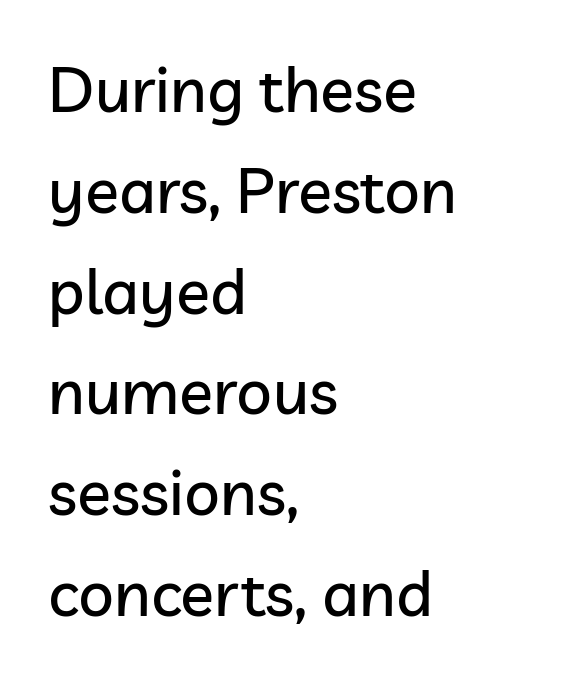
{"serif": "no", "italic": "no", "width": "normal", "stroke_contrast": "low", "x_height": "medium", "monospaced": "no", "underline": "no", "align": "left", "line_spacing": "normal", "line_spacing_ratio": 1.6, "letter_spacing": "normal", "letter_spacing_em": 0.0, "glyph_px": 63}
